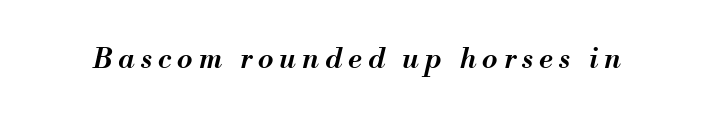
The image shows 28 px semibold type, italic (leaning right); set unusually wide letter spacing (+0.22 em), not underlined; medium stroke contrast and a small x-height.
